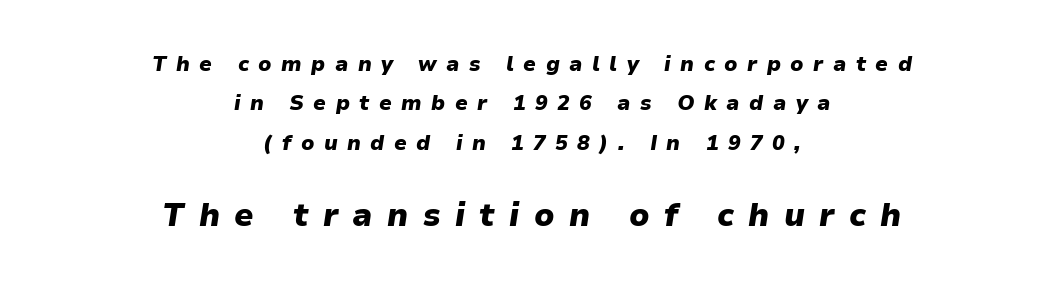
{"italic": "yes", "lean": "right", "slant_degrees": 9, "bold": "yes", "weight": "heavy", "width": "normal", "stroke_contrast": "low", "x_height": "medium", "monospaced": "no", "underline": "no", "align": "center", "line_spacing_ratio": 1.88, "letter_spacing": "wide", "letter_spacing_em": 0.45, "larger_block": "second", "size_ratio": 1.52, "glyph_px": 32}
